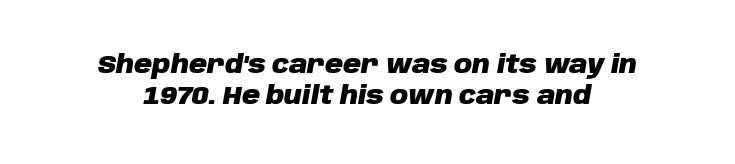
{"italic": "yes", "lean": "right", "slant_degrees": 10, "bold": "yes", "underline": "no", "line_spacing": "normal", "line_spacing_ratio": 1.26, "letter_spacing": "normal", "letter_spacing_em": 0.0, "glyph_px": 25}
